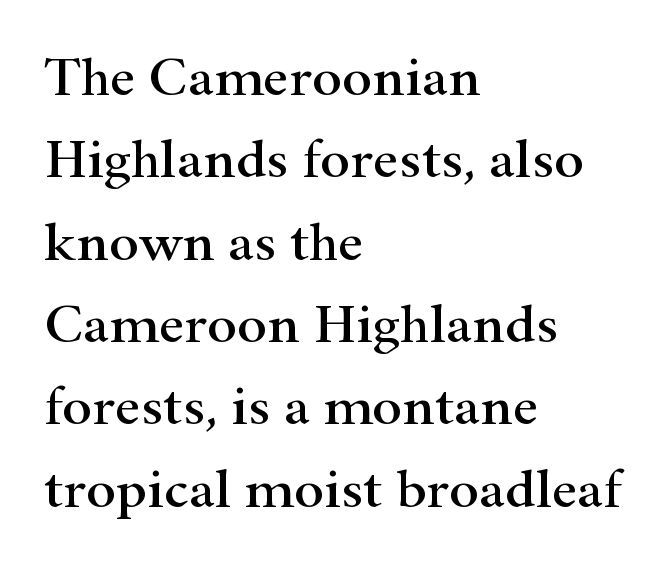
{"serif": "yes", "italic": "no", "width": "wide", "stroke_contrast": "high", "x_height": "small", "monospaced": "no", "underline": "no", "align": "left", "line_spacing": "normal", "line_spacing_ratio": 1.47, "letter_spacing": "normal", "letter_spacing_em": 0.0, "glyph_px": 56}
